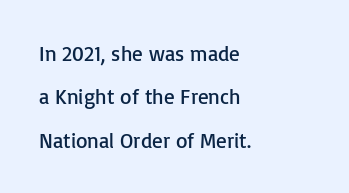
The image shows 21 px text type, upright; set left-aligned, loose line spacing (2.07x), normal letter spacing, not underlined.
